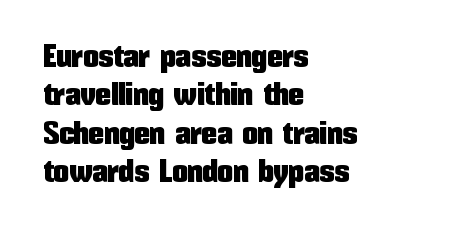
{"serif": "no", "italic": "no", "width": "condensed", "stroke_contrast": "low", "x_height": "medium", "monospaced": "no", "underline": "no", "align": "left", "line_spacing_ratio": 1.24, "letter_spacing": "normal", "letter_spacing_em": 0.0, "glyph_px": 31}
